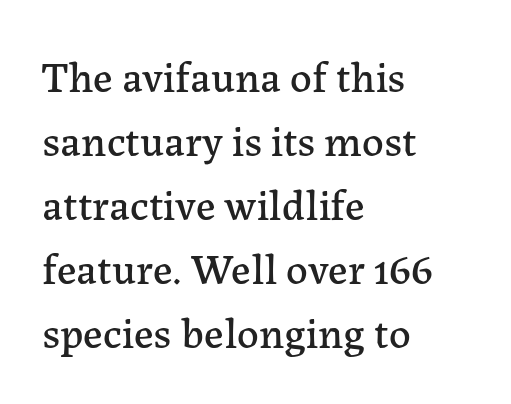
Is this a sans? No — the strokes have serifs. The words here are not underlined. A normal amount of white space separates one row of letters from the next. Character widths vary here, with narrow letters taking less room than wide ones.
